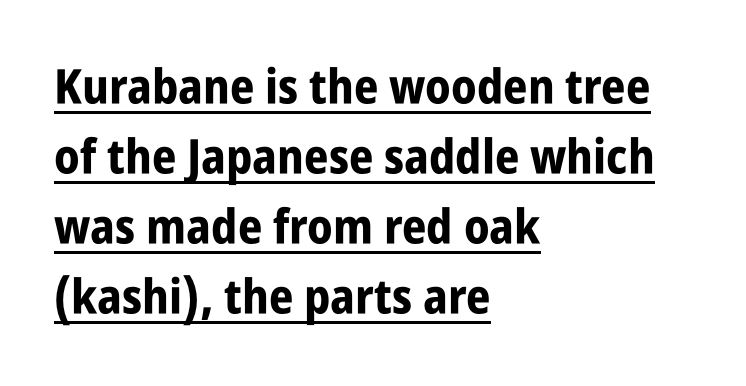
The image shows 48 px bold, condensed sans-serif type, upright; set left-aligned, normal line spacing (1.46x), normal letter spacing, underlined; low stroke contrast and a large x-height.
